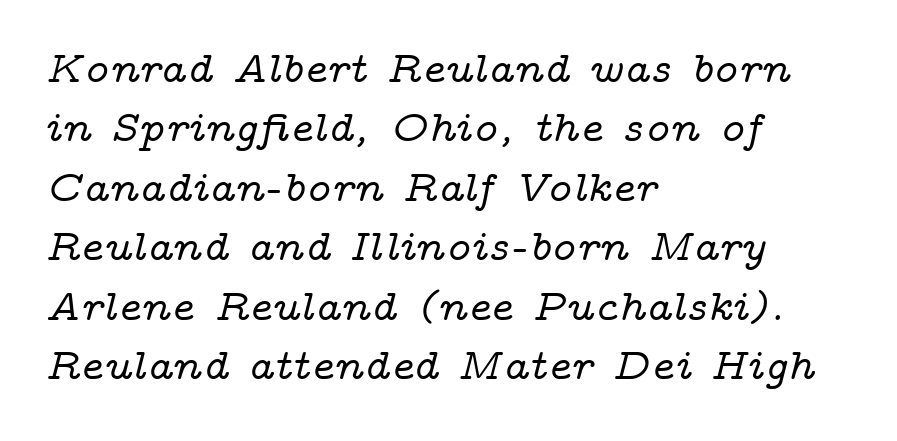
This rendering leaves character spacing at its baseline value. Each letter keeps its own natural width here, so spacing adapts to shape. Compared with a centered layout, this one pins lines to the left instead. Check under the words: just untouched page. Notice how descenders clear the ascenders below comfortably — that's standard leading.
